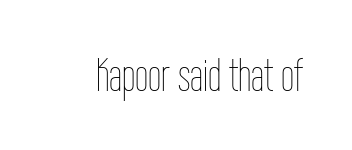
The image shows 47 px thin, condensed type, upright; set normal letter spacing, not underlined; low stroke contrast and a medium x-height.
